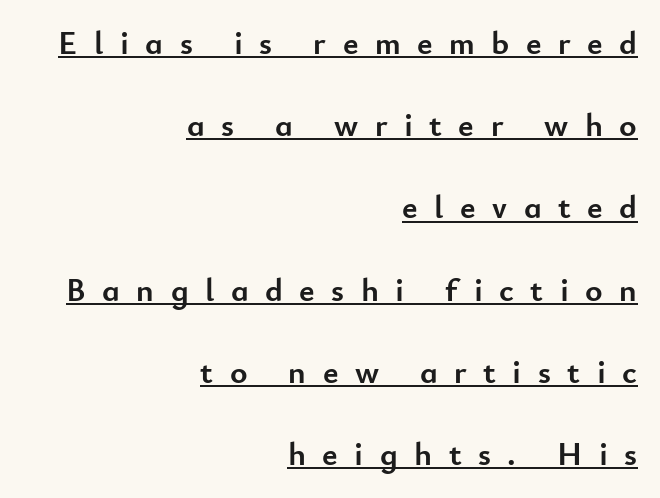
Q: Is the text bold? A: Yes.
Q: Is the text italic (slanted)? A: No, it is upright.
Q: Is the typeface a serif or a sans-serif typeface? A: Sans-serif.
Q: Is the text underlined? A: Yes.
Q: How is the paragraph aligned? A: Right-aligned.
Q: Is the spacing between letters normal or unusually wide? A: Unusually wide.
Q: Is the spacing between lines tight, normal or loose? A: Loose.
Q: Width (condensed, normal, or wide)? A: Normal.
Q: Stroke contrast? A: Low.
Q: x-height? A: Small.
Q: Monospaced? A: No.
